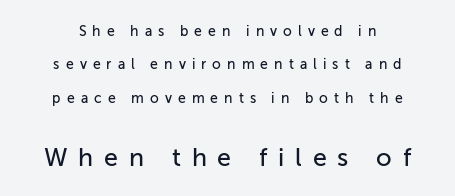
{"italic": "no", "underline": "no", "align": "center", "line_spacing": "loose", "line_spacing_ratio": 2.39, "letter_spacing": "wide", "letter_spacing_em": 0.43, "larger_block": "second", "size_ratio": 1.79, "glyph_px": 25}
